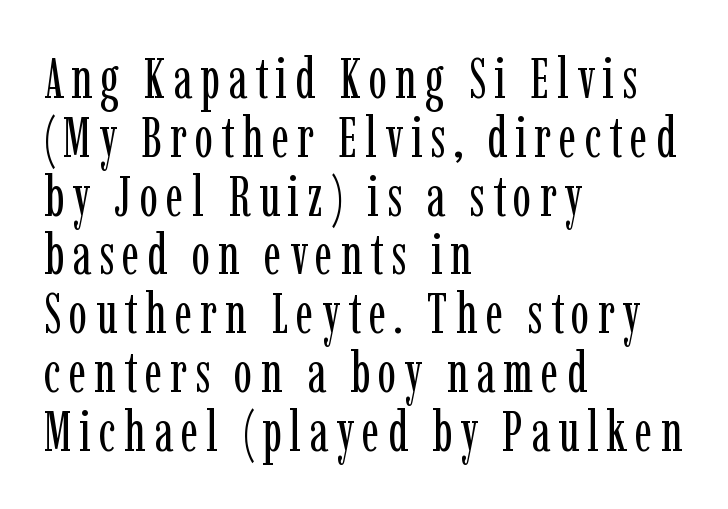
Ascenders rise straight up at ninety degrees. Descender tails drop into unmarked territory. Proportional: the letters do not fall into vertical columns. Unbolded letterforms with no extra heft. This sample is left-justified, so line endings fall wherever the words run out. Successive baselines arrive quickly, one right under another.
